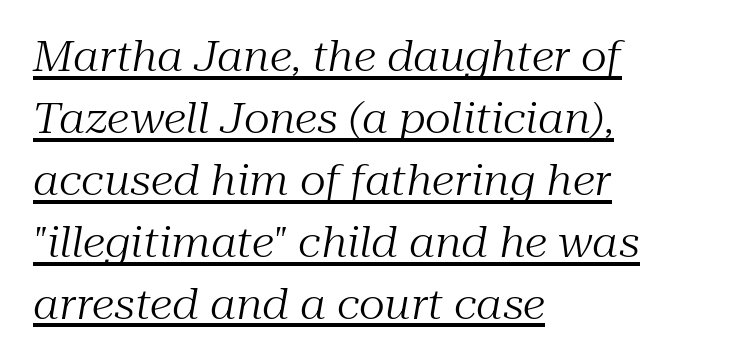
Looking at the ascenders, they clearly lean. Summary of vertical rhythm: regular, with standard interline spacing. Looks like regular typesetting: each glyph gets only the width it needs. A typesetter would call this zero additional tracking. The typeface chosen for these lines features serifs. Weight: regular or lighter.
